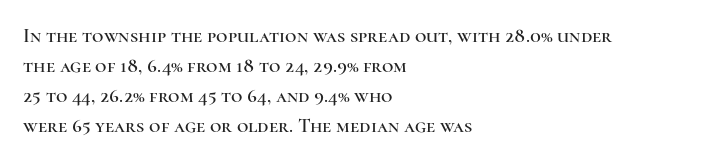
Q: Is the text italic (slanted)? A: No, it is upright.
Q: Is the text underlined? A: No.
Q: How is the paragraph aligned? A: Left-aligned.
Q: Is the spacing between letters normal or unusually wide? A: Normal.
Q: Is the spacing between lines tight, normal or loose? A: Normal.
